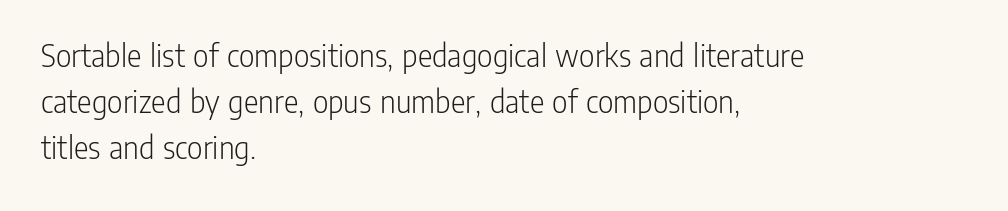
Unlike a traditional serif, this face leaves its strokes unadorned. The rendering keeps characters at their native spacing. A student would call this left alignment; a typographer would say flush left, rag right. Summary of vertical rhythm: regular, with standard interline spacing. The letters advance in unequal steps, a hallmark of proportional type. The cut favours lightness, reaching ordinary text weight at its darkest.
